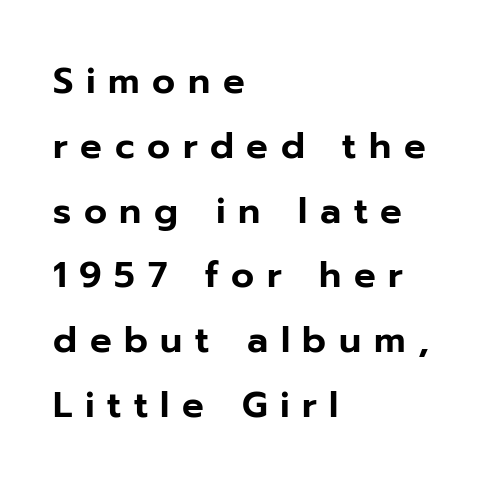
Unmarked baselines from the first word to the last. You could not count columns in this text — the font is proportionally spaced. Typographically, this falls in the sans-serif category. Visually the block forms a straight wall on the left and a jagged coastline on the right.
